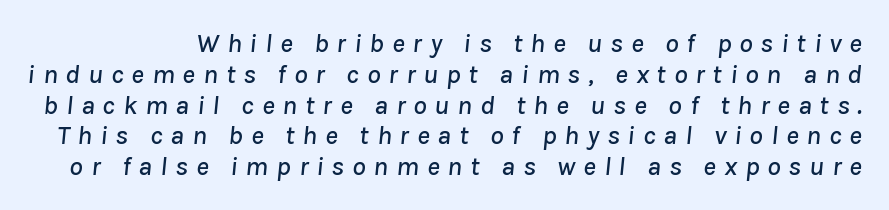
Words float on clear page, feet unadorned. The face used here has a pronounced slope to its letters. Leading is clearly below the norm, producing a dense column. You could only call the tracking loose — the letters float apart.
